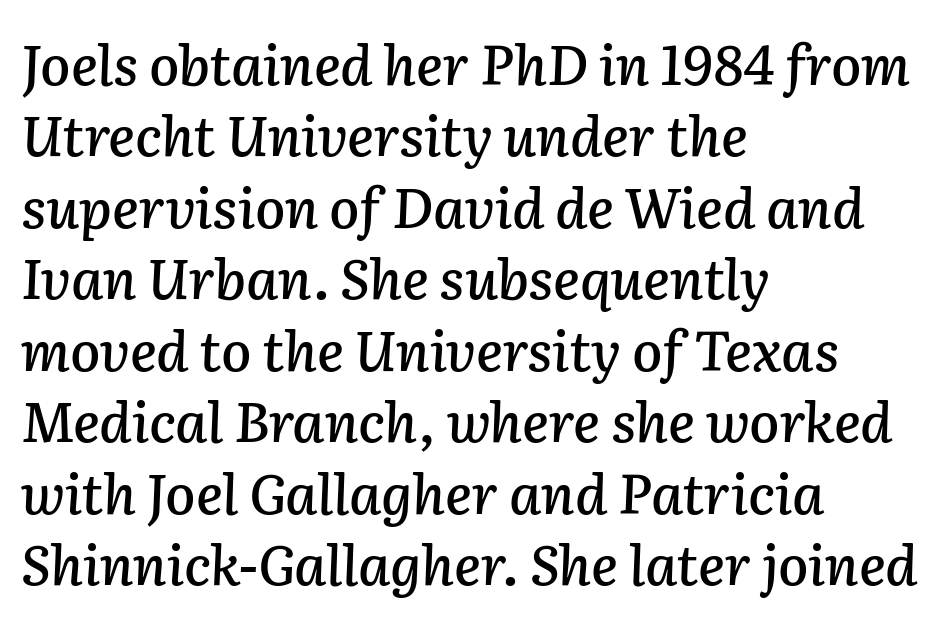
{"italic": "yes", "lean": "right", "slant_degrees": 2, "width": "normal", "stroke_contrast": "low", "x_height": "medium", "monospaced": "no", "underline": "no", "align": "left", "line_spacing": "normal", "line_spacing_ratio": 1.3, "letter_spacing": "normal", "letter_spacing_em": 0.0, "glyph_px": 55}
